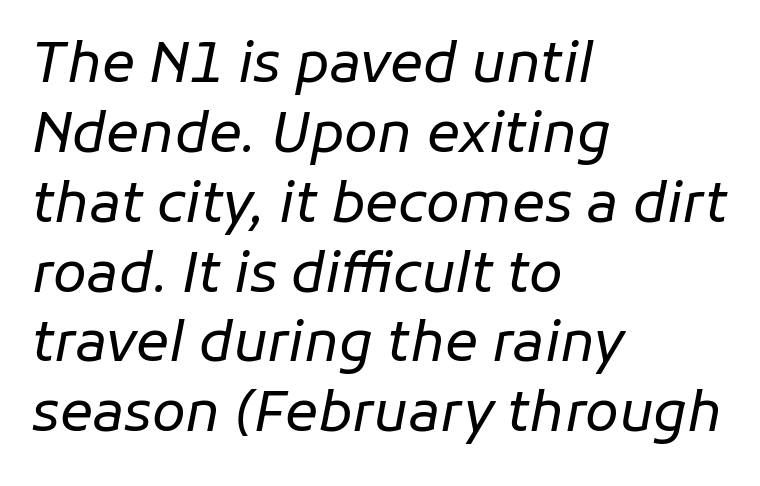
The image shows 55 px regular-weight type, italic (leaning right); set left-aligned, normal line spacing (1.27x), normal letter spacing, not underlined; low stroke contrast and a medium x-height.
